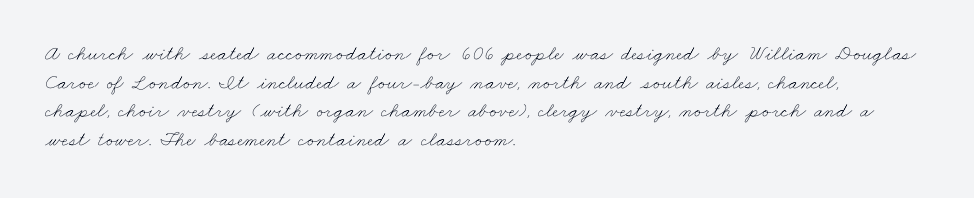
{"bold": "no", "underline": "no", "align": "left", "line_spacing": "normal", "line_spacing_ratio": 1.36, "letter_spacing": "normal", "letter_spacing_em": 0.0, "glyph_px": 21}
